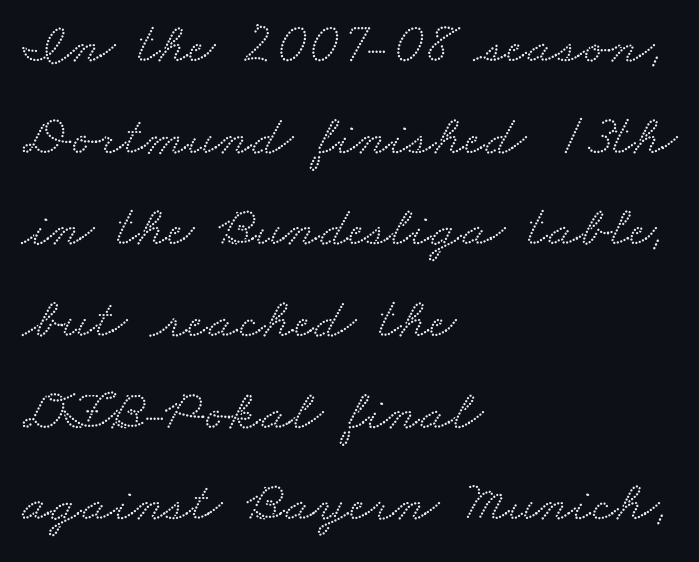
Quick note: underline off. A typesetter would call this leading conventional body-copy spacing. Is the block centered? No — it sits flush against the left margin. Nothing unusual about the tracking: characters are spaced as the font intends.
